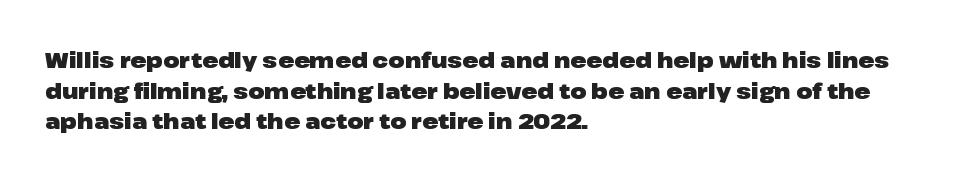
{"italic": "no", "bold": "yes", "underline": "no", "align": "left", "line_spacing": "normal", "line_spacing_ratio": 1.46, "letter_spacing": "normal", "letter_spacing_em": 0.0, "glyph_px": 21}
